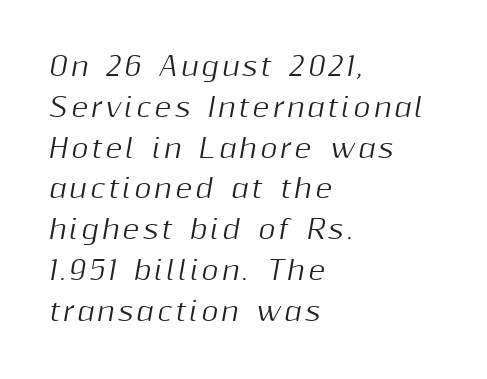
{"italic": "yes", "lean": "right", "slant_degrees": 10, "underline": "no", "align": "left", "line_spacing": "normal", "line_spacing_ratio": 1.57, "glyph_px": 26}
